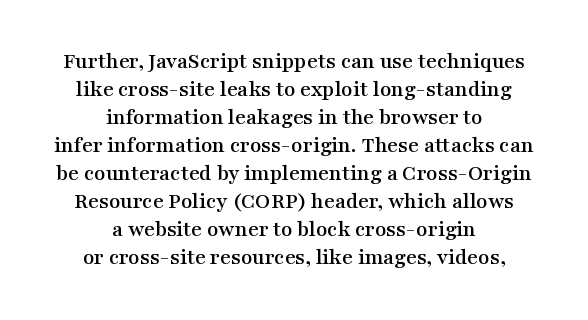
Q: Is the text italic (slanted)? A: No, it is upright.
Q: Is the text underlined? A: No.
Q: How is the paragraph aligned? A: Centered.
Q: Is the spacing between letters normal or unusually wide? A: Normal.
